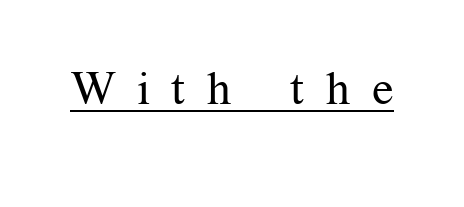
{"serif": "yes", "italic": "no", "bold": "no", "weight": "regular", "width": "normal", "stroke_contrast": "medium", "x_height": "medium", "monospaced": "no", "underline": "yes", "letter_spacing": "wide", "letter_spacing_em": 0.46, "glyph_px": 47}
